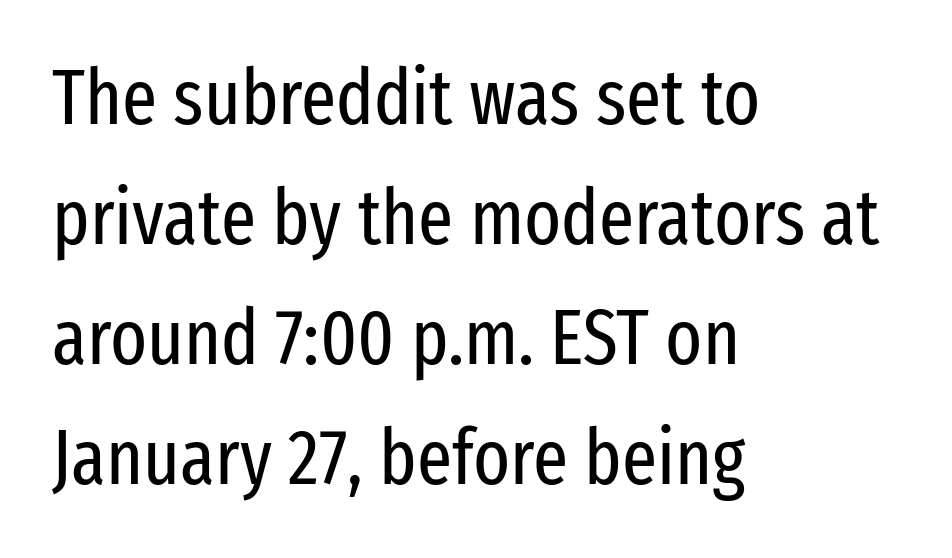
{"serif": "no", "italic": "no", "bold": "no", "weight": "regular", "width": "condensed", "stroke_contrast": "low", "x_height": "medium", "monospaced": "no", "underline": "no", "align": "left", "line_spacing": "normal", "line_spacing_ratio": 1.56, "letter_spacing": "normal", "letter_spacing_em": 0.0, "glyph_px": 77}
